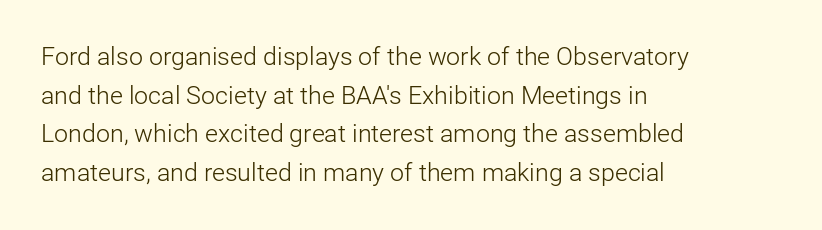
Q: Is the text bold? A: No.
Q: Is the text italic (slanted)? A: No, it is upright.
Q: Is the text underlined? A: No.
Q: How is the paragraph aligned? A: Left-aligned.
Q: Is the spacing between letters normal or unusually wide? A: Normal.
Q: Is the spacing between lines tight, normal or loose? A: Normal.
